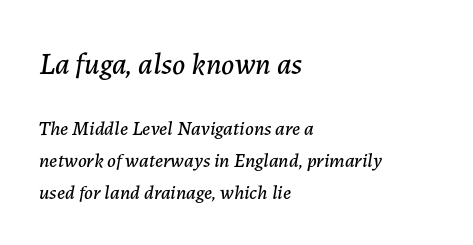
{"italic": "yes", "lean": "right", "slant_degrees": 7, "width": "normal", "stroke_contrast": "low", "x_height": "medium", "monospaced": "no", "underline": "no", "align": "left", "line_spacing": "normal", "line_spacing_ratio": 1.62, "letter_spacing": "normal", "letter_spacing_em": 0.0, "larger_block": "first", "size_ratio": 1.5, "glyph_px": 30}
